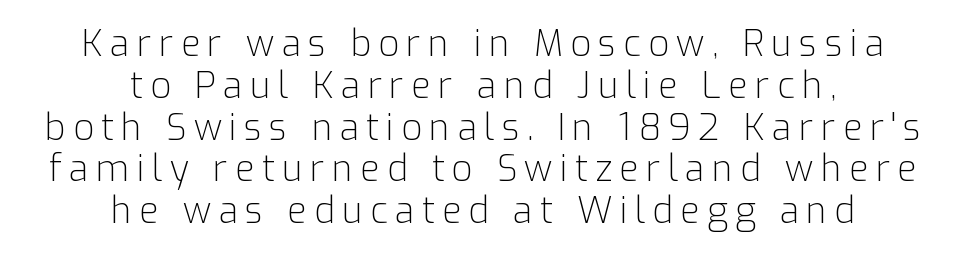
The image shows 36 px light sans-serif type, upright; set centered, line spacing 1.16x, unusually wide letter spacing (+0.2 em), not underlined; low stroke contrast and a medium x-height.
